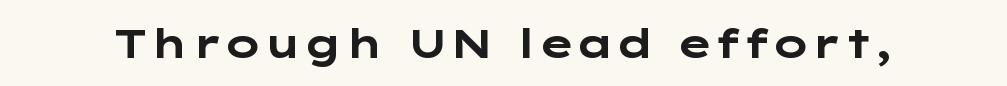
{"serif": "no", "italic": "no", "bold": "yes", "weight": "bold", "width": "wide", "stroke_contrast": "low", "x_height": "medium", "underline": "no", "letter_spacing": "normal", "letter_spacing_em": 0.0, "glyph_px": 40}
